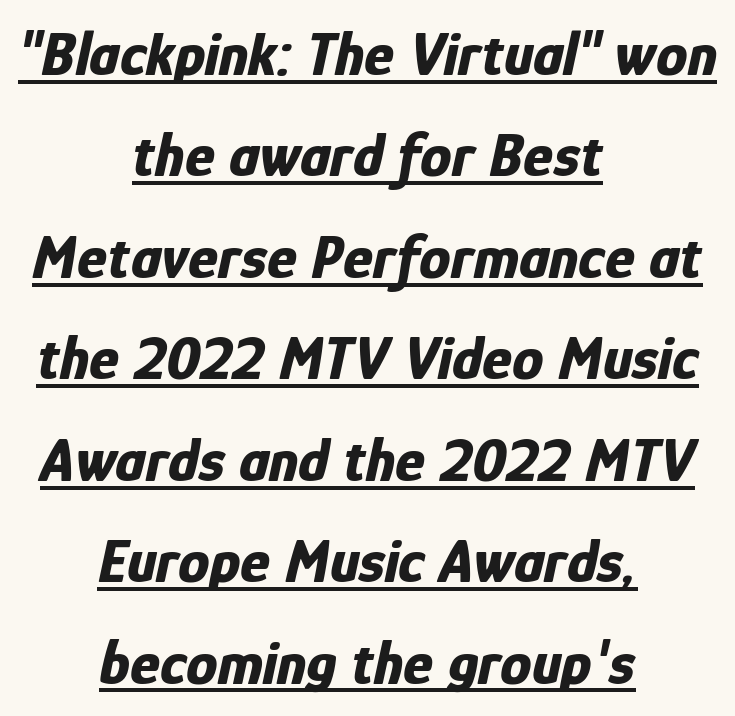
Q: Is the text bold? A: Yes.
Q: Is the text italic (slanted)? A: Yes, it leans right by about 12 degrees.
Q: Is the text underlined? A: Yes.
Q: How is the paragraph aligned? A: Centered.
Q: Is the spacing between letters normal or unusually wide? A: Normal.
Q: Is the spacing between lines tight, normal or loose? A: Normal.
Q: Width (condensed, normal, or wide)? A: Condensed.
Q: Stroke contrast? A: Low.
Q: x-height? A: Medium.
Q: Monospaced? A: No.
